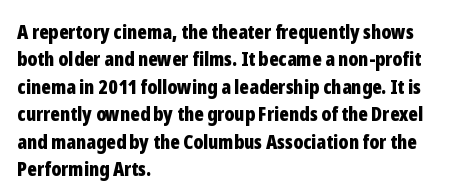
Q: Is the text bold? A: Yes.
Q: Is the text italic (slanted)? A: No, it is upright.
Q: Is the text underlined? A: No.
Q: How is the paragraph aligned? A: Left-aligned.
Q: Is the spacing between letters normal or unusually wide? A: Normal.
Q: Is the spacing between lines tight, normal or loose? A: Normal.
